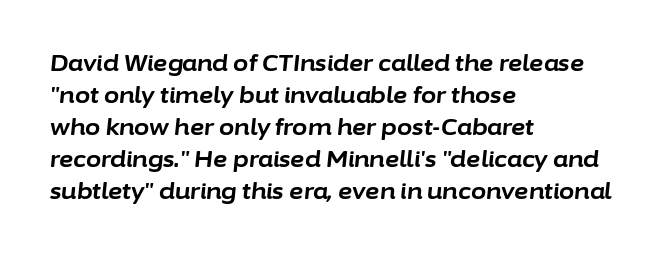
The image shows 22 px bold type, italic (leaning right); set left-aligned, normal line spacing (1.46x), normal letter spacing, not underlined.
